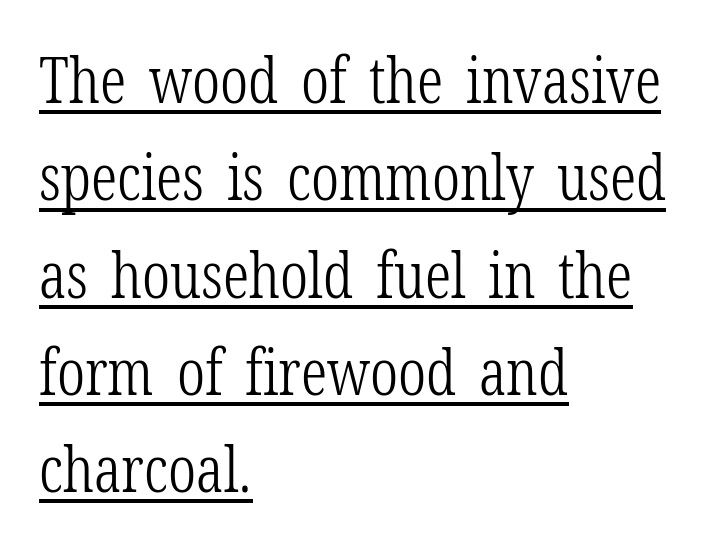
A typographer would call this underscored text. Glyph-to-glyph distance matches everyday printed text. The passage shown stacks its lines at a standard gap. Casual observation: everything's shoved over to the left.
